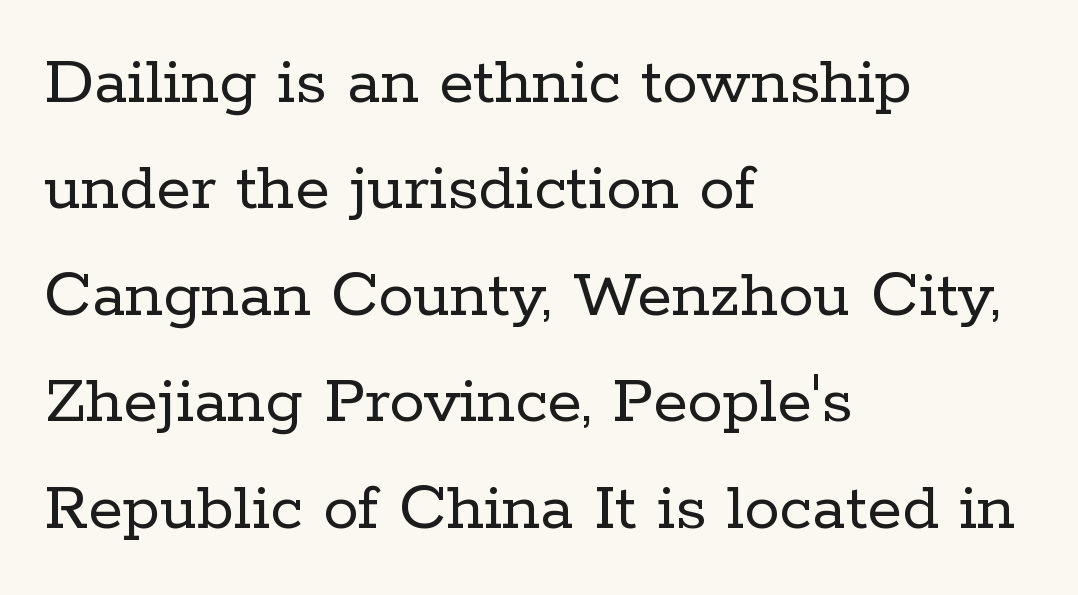
Q: Is the text bold? A: No.
Q: Is the text italic (slanted)? A: No, it is upright.
Q: Is the typeface a serif or a sans-serif typeface? A: Serif.
Q: Is the text underlined? A: No.
Q: How is the paragraph aligned? A: Left-aligned.
Q: Is the spacing between letters normal or unusually wide? A: Normal.
Q: Is the spacing between lines tight, normal or loose? A: Normal.
Q: Width (condensed, normal, or wide)? A: Normal.
Q: Stroke contrast? A: Low.
Q: x-height? A: Medium.
Q: Monospaced? A: No.
